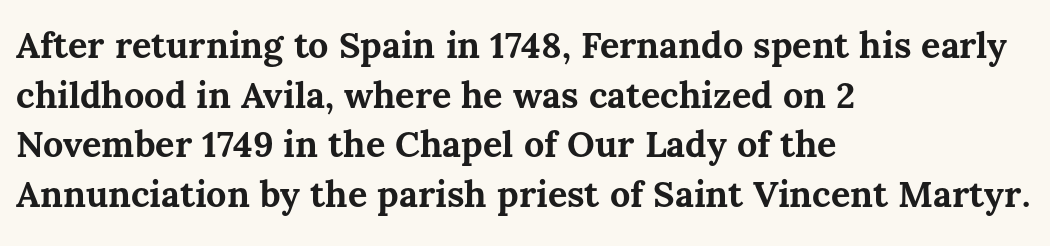
Q: Is the text bold? A: Yes.
Q: Is the text italic (slanted)? A: No, it is upright.
Q: Is the text underlined? A: No.
Q: How is the paragraph aligned? A: Left-aligned.
Q: Is the spacing between letters normal or unusually wide? A: Normal.
Q: Is the spacing between lines tight, normal or loose? A: Normal.
Q: Width (condensed, normal, or wide)? A: Normal.
Q: Stroke contrast? A: Medium.
Q: x-height? A: Medium.
Q: Monospaced? A: No.
